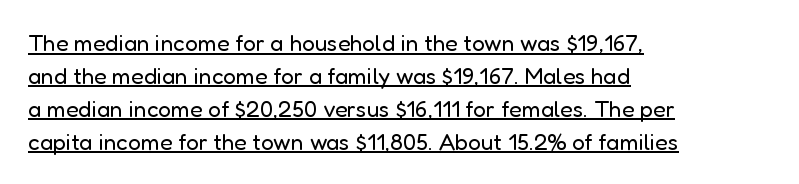
Q: Is the text bold? A: No.
Q: Is the text italic (slanted)? A: No, it is upright.
Q: Is the text underlined? A: Yes.
Q: How is the paragraph aligned? A: Left-aligned.
Q: Is the spacing between letters normal or unusually wide? A: Normal.
Q: Is the spacing between lines tight, normal or loose? A: Normal.
